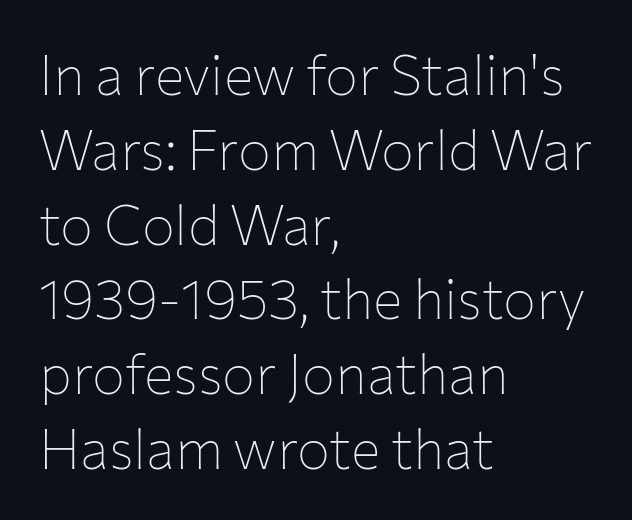
{"serif": "no", "italic": "no", "bold": "no", "weight": "thin", "width": "normal", "stroke_contrast": "low", "x_height": "medium", "monospaced": "no", "underline": "no", "align": "left", "line_spacing": "normal", "line_spacing_ratio": 1.36, "letter_spacing": "normal", "letter_spacing_em": 0.0, "glyph_px": 55}
